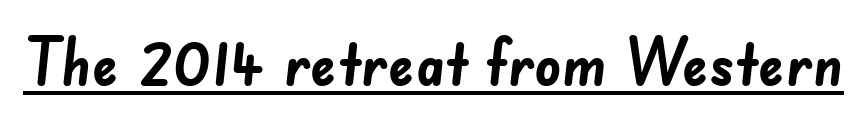
{"serif": "no", "bold": "yes", "weight": "semibold", "width": "normal", "stroke_contrast": "low", "x_height": "small", "monospaced": "no", "underline": "yes", "letter_spacing": "normal", "letter_spacing_em": 0.0, "glyph_px": 65}
